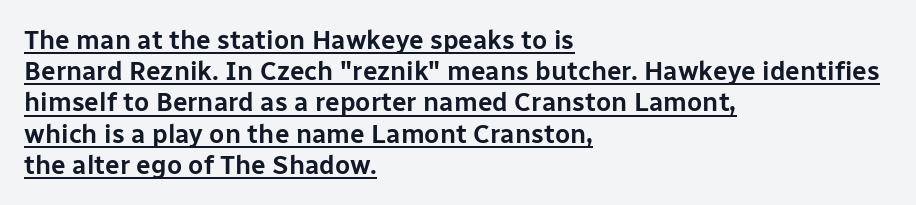
Q: Is the text italic (slanted)? A: No, it is upright.
Q: Is the text underlined? A: Yes.
Q: How is the paragraph aligned? A: Left-aligned.
Q: Is the spacing between letters normal or unusually wide? A: Normal.
